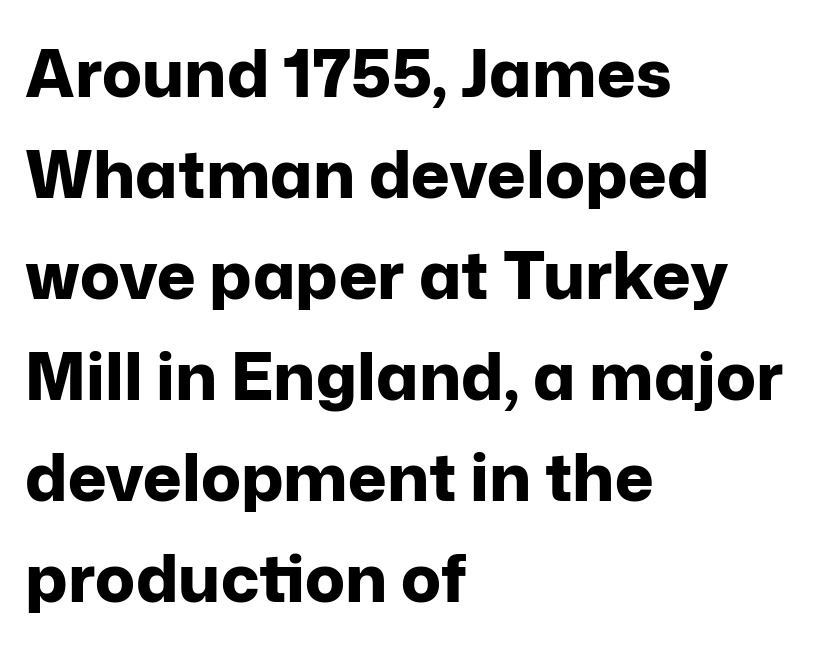
The image shows 66 px bold sans-serif type, upright; set left-aligned, normal line spacing (1.53x), normal letter spacing, not underlined; low stroke contrast and a medium x-height.
